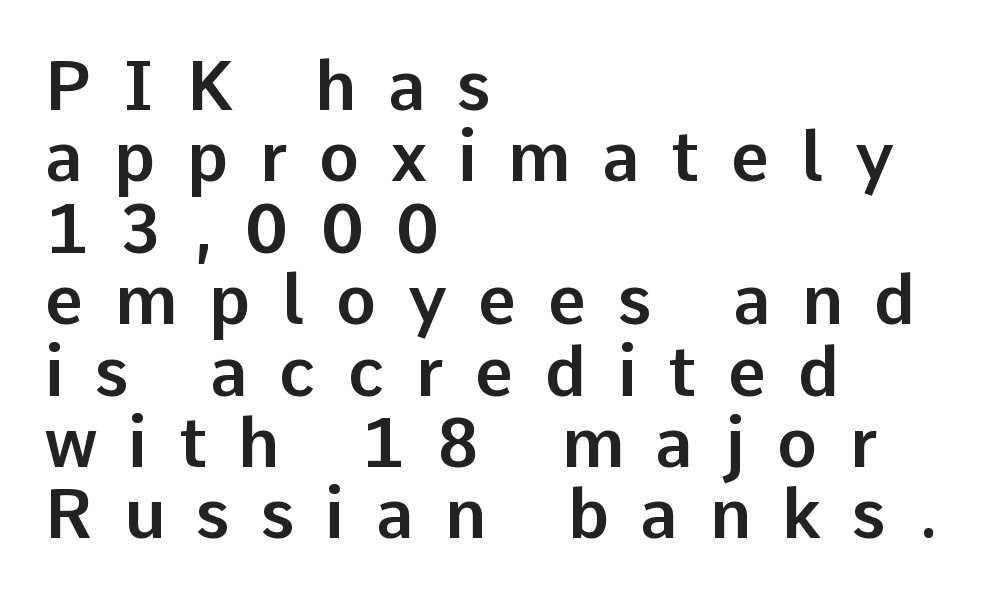
The image shows 68 px sans-serif type, upright; set left-aligned, tight line spacing (1.05x), unusually wide letter spacing (+0.46 em), not underlined; low stroke contrast and a medium x-height.
